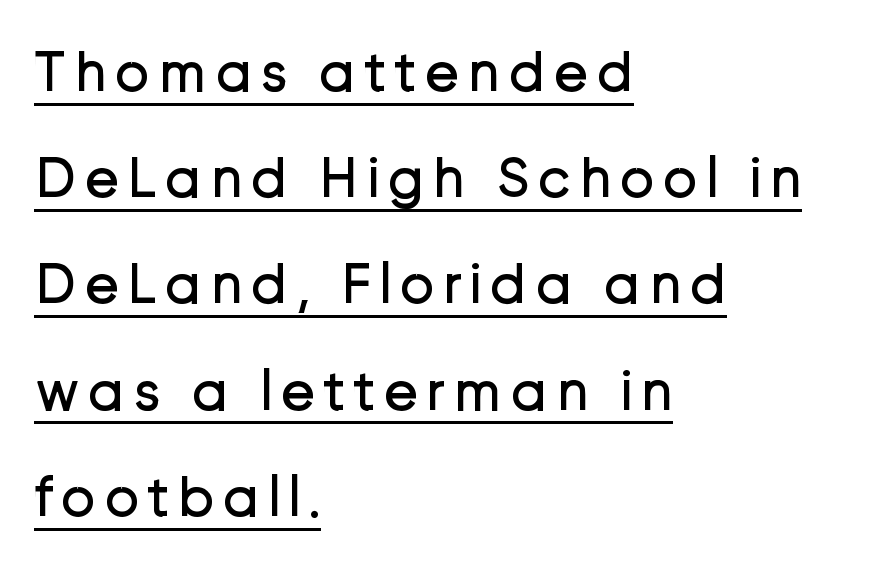
{"serif": "no", "italic": "no", "bold": "no", "weight": "regular", "width": "normal", "stroke_contrast": "low", "x_height": "medium", "monospaced": "no", "underline": "yes", "align": "left", "line_spacing_ratio": 1.8, "glyph_px": 59}
